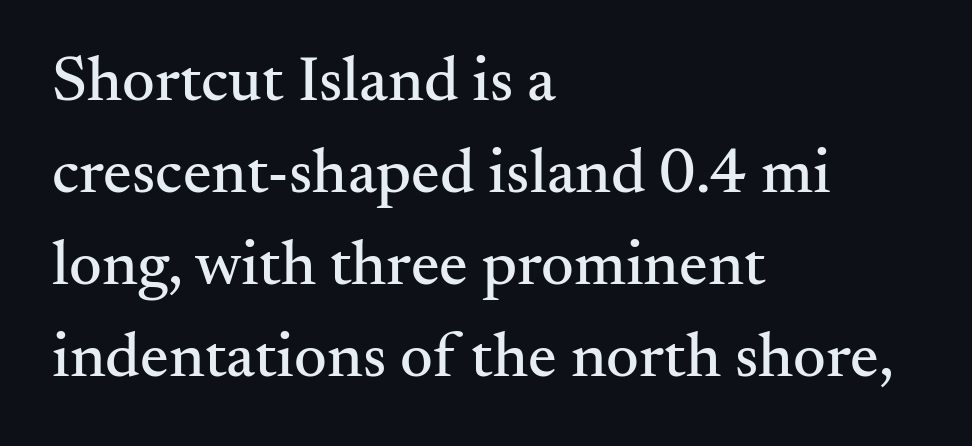
The image shows 64 px serif type, upright; set left-aligned, normal line spacing (1.44x), normal letter spacing, not underlined; medium stroke contrast and a small x-height.
